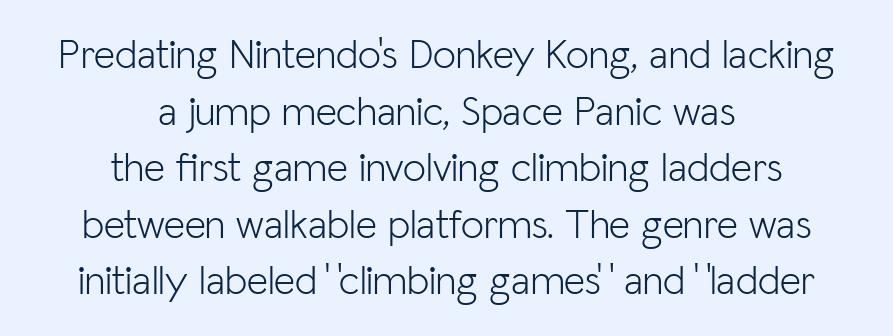
The image shows 41 px light sans-serif type, upright; set centered, normal line spacing (1.38x), normal letter spacing, not underlined; low stroke contrast and a medium x-height.
